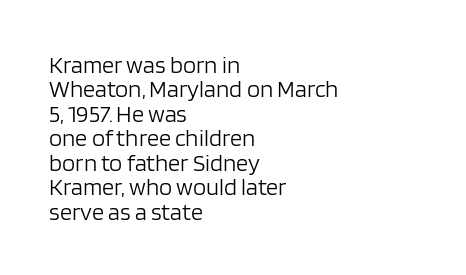
Unlike italic type, these characters show no tilt at all. What's the leading like? Squeezed, with rows nearly overlapping. The weight would be labelled regular, book, light, or lighter still. These lines stack with their left ends in a neat column. The area under the type is left untouched.
